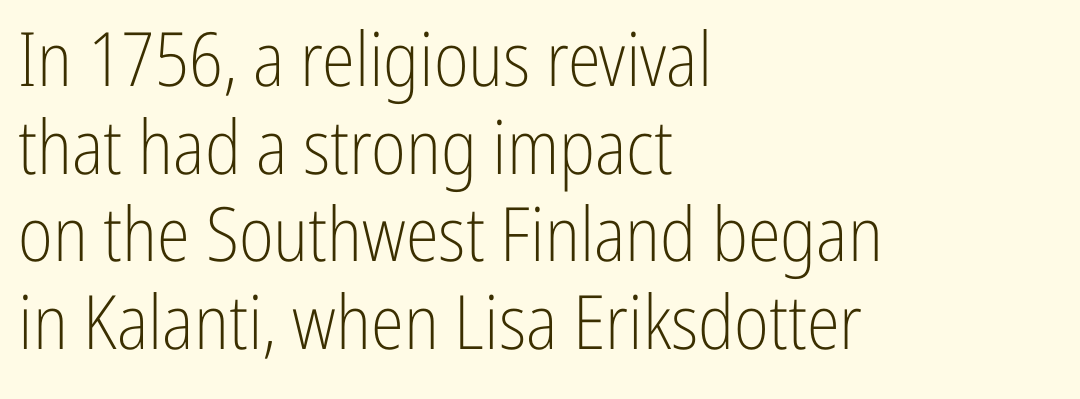
These lines are rendered in a variable-pitch font. Is this a sans? Yes — the strokes have no serifs. Honestly, there is no underline to notice here at all. Horizontal alignment here is leftward, the default for most running prose.
